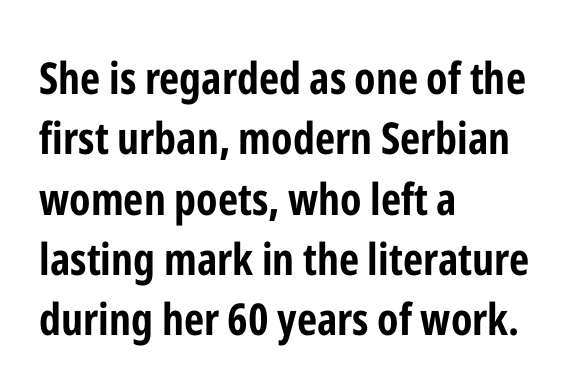
{"serif": "no", "italic": "no", "bold": "yes", "weight": "bold", "width": "condensed", "stroke_contrast": "low", "x_height": "medium", "monospaced": "no", "underline": "no", "align": "left", "line_spacing": "normal", "line_spacing_ratio": 1.37, "letter_spacing": "normal", "letter_spacing_em": 0.0, "glyph_px": 44}
